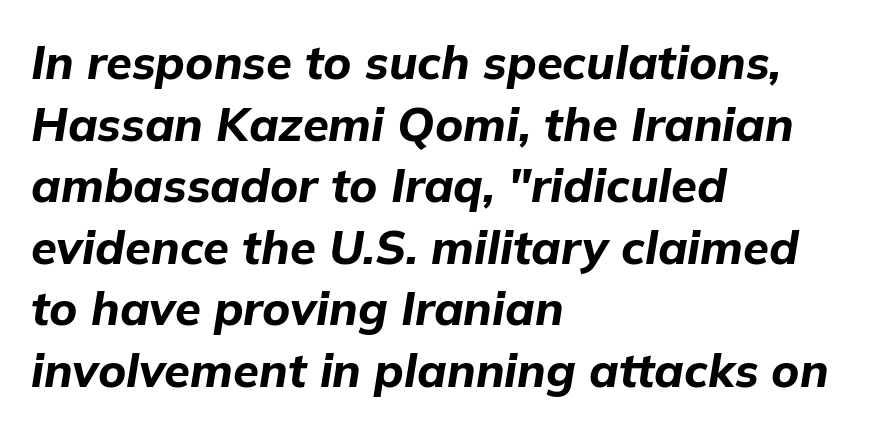
Q: Is the text bold? A: Yes.
Q: Is the text italic (slanted)? A: Yes, it leans right by about 9 degrees.
Q: Is the text underlined? A: No.
Q: How is the paragraph aligned? A: Left-aligned.
Q: Is the spacing between letters normal or unusually wide? A: Normal.
Q: Is the spacing between lines tight, normal or loose? A: Normal.
Q: Width (condensed, normal, or wide)? A: Normal.
Q: Stroke contrast? A: Low.
Q: x-height? A: Medium.
Q: Monospaced? A: No.
